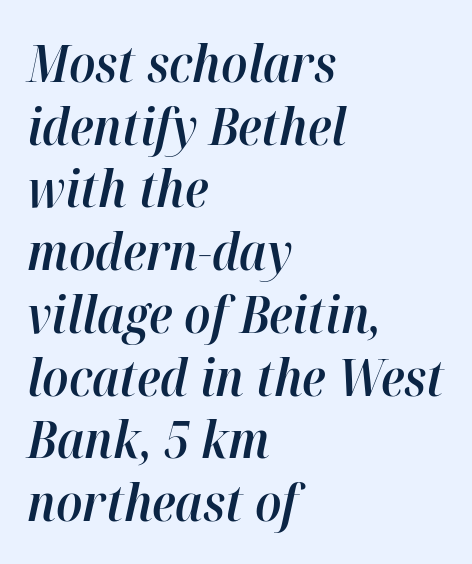
The image shows 51 px semibold type, italic (leaning right); set left-aligned, line spacing 1.23x, normal letter spacing, not underlined; high stroke contrast and a medium x-height.
